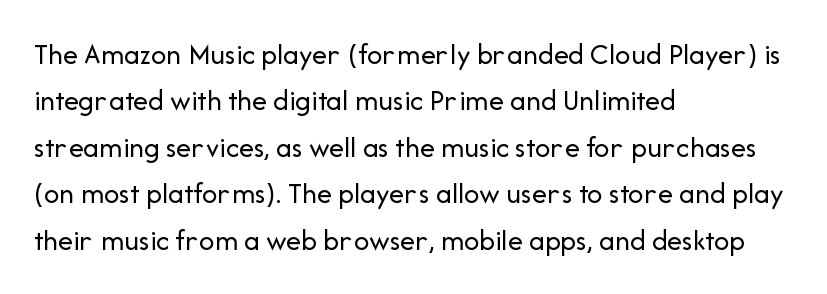
Nope, not italic — everything's standing straight. Alignment: flush left. The area under the type is left untouched. Students, observe: this is what conventionally led text looks like.
